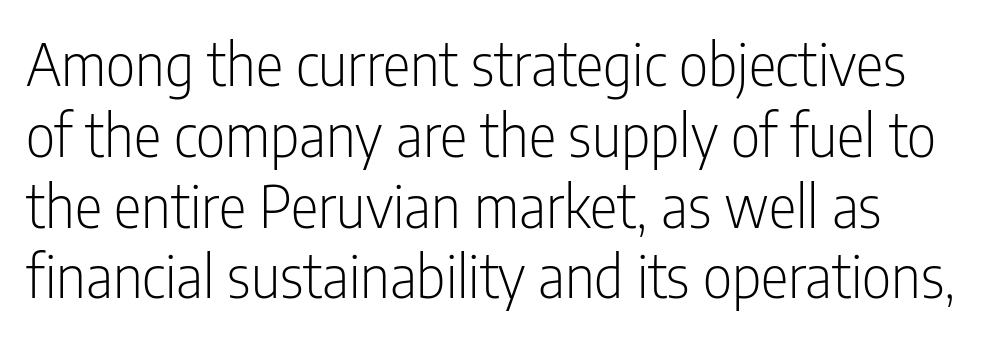
The font's upright variant was chosen for this text. Spacing between characters is what you'd get straight out of the box. Beneath every word, the page is bare. Do the characters align in a grid? No, the font is proportional. Examine the stroke ends and you'll find no serifs.
